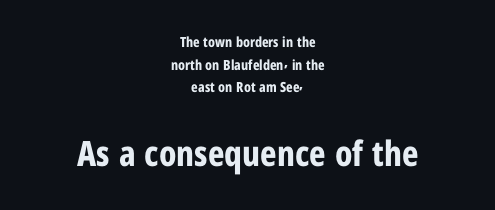
Posture: vertical. If you folded the block vertically in half, each line would mirror itself in length. These lines keep a tight, regular rhythm from letter to letter. Note: no serifs on the glyphs. Proportional: the letters do not fall into vertical columns. Students, observe: this is what conventionally led text looks like.
